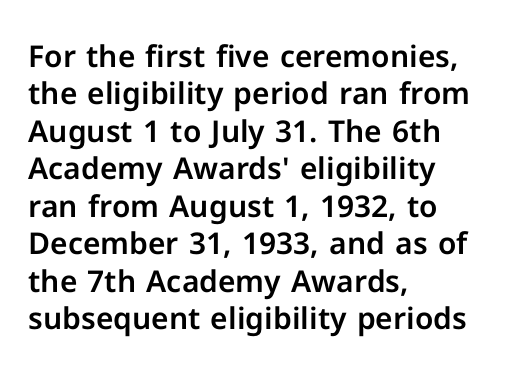
The image shows 30 px sans-serif type, upright; set left-aligned, normal line spacing (1.25x), normal letter spacing, not underlined; low stroke contrast and a medium x-height.
